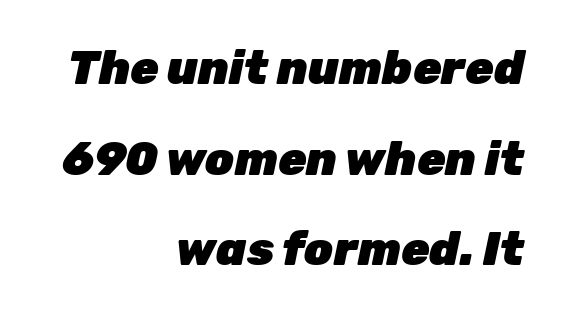
The image shows 46 px heavy type, italic (leaning right); set right-aligned, loose line spacing (1.97x), normal letter spacing, not underlined; low stroke contrast and a medium x-height.
